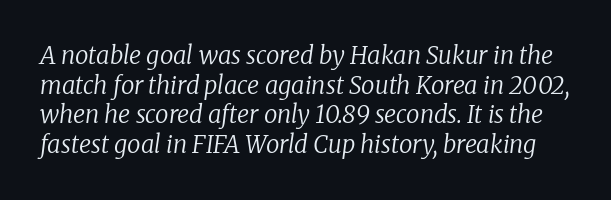
Nothing heavy about these letters — not bold at all. Looking at the ascenders, they clearly lean. A typesetter would call this zero additional tracking. The strip under each line holds only bare page.
